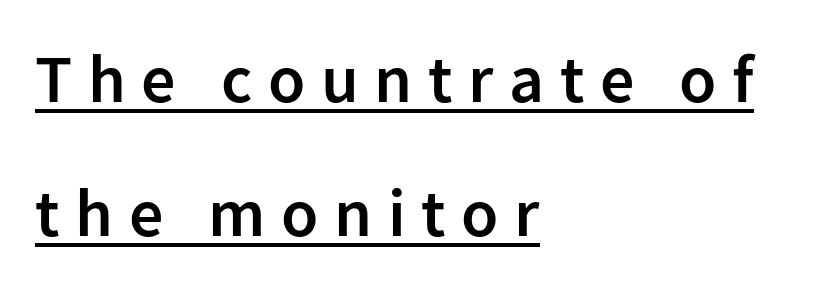
Q: Is the text bold? A: Semi-bold.
Q: Is the text italic (slanted)? A: No, it is upright.
Q: Is the typeface a serif or a sans-serif typeface? A: Sans-serif.
Q: Is the text underlined? A: Yes.
Q: How is the paragraph aligned? A: Left-aligned.
Q: Is the spacing between letters normal or unusually wide? A: Unusually wide.
Q: Is the spacing between lines tight, normal or loose? A: Loose.
Q: Width (condensed, normal, or wide)? A: Normal.
Q: Stroke contrast? A: Low.
Q: x-height? A: Medium.
Q: Monospaced? A: No.
